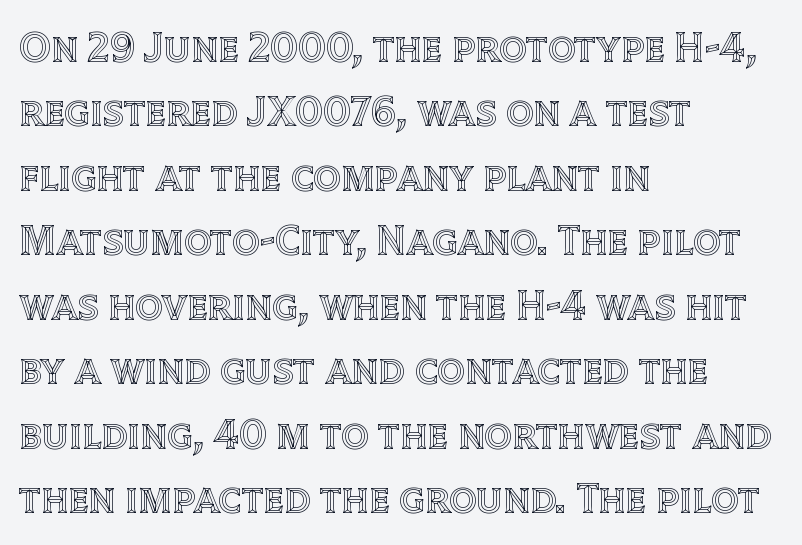
{"italic": "no", "width": "normal", "x_height": "large", "monospaced": "no", "underline": "no", "align": "left", "line_spacing": "normal", "line_spacing_ratio": 1.5, "letter_spacing": "normal", "letter_spacing_em": 0.0, "glyph_px": 43}
